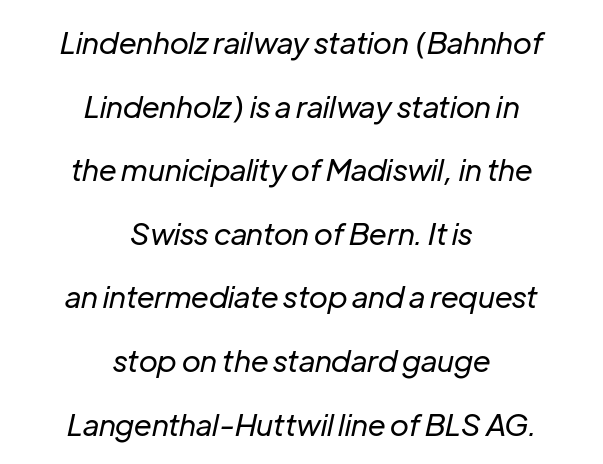
The image shows 30 px regular-weight type, italic (leaning right); set centered, loose line spacing (2.12x), normal letter spacing, not underlined; low stroke contrast and a medium x-height.
